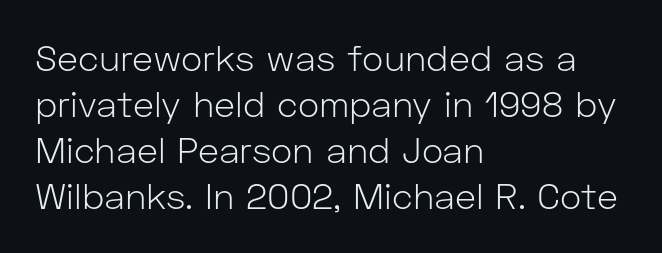
The image shows 36 px light sans-serif type, upright; set left-aligned, normal line spacing (1.28x), normal letter spacing, not underlined; low stroke contrast and a medium x-height.
